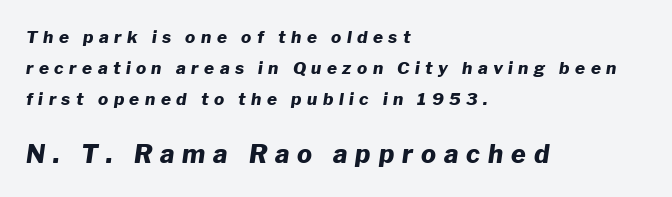
{"italic": "yes", "lean": "right", "slant_degrees": 8, "bold": "yes", "underline": "no", "align": "left", "line_spacing_ratio": 1.81, "letter_spacing": "wide", "letter_spacing_em": 0.32, "larger_block": "second", "size_ratio": 1.47, "glyph_px": 25}
